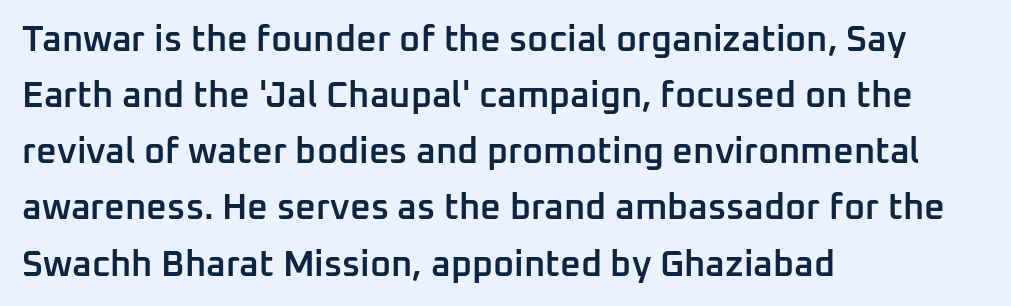
The rendering uses natural spacing where letterforms have individual widths. The passage is arranged the way most books set body copy — flush left. The letters are semibold — heavier than regular but short of a full bold. Tracking here is standard; glyphs follow each other at the usual distance. The foot of each line stays bare and open.
